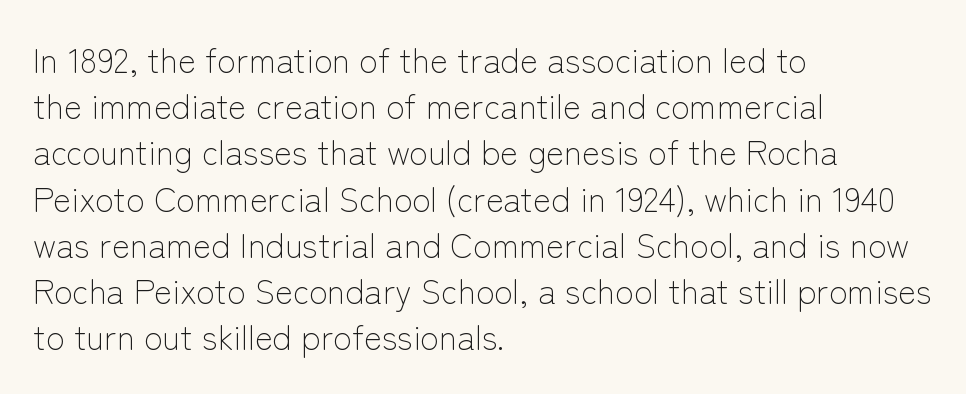
The image shows 34 px light sans-serif type, upright; set left-aligned, normal line spacing (1.36x), normal letter spacing, not underlined; low stroke contrast and a medium x-height.
